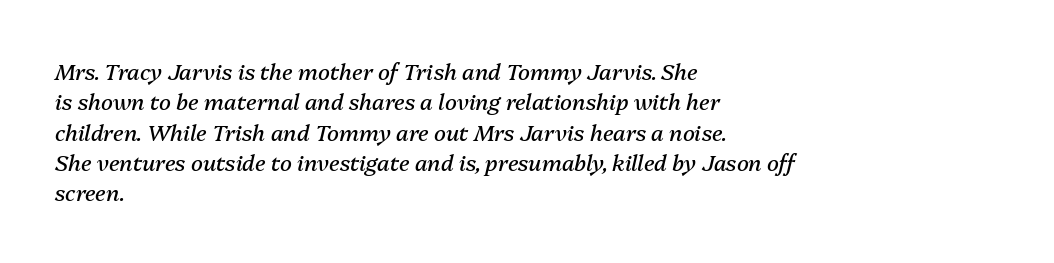
The image shows 22 px text type, italic (leaning right); set left-aligned, normal line spacing (1.38x), normal letter spacing, not underlined.
